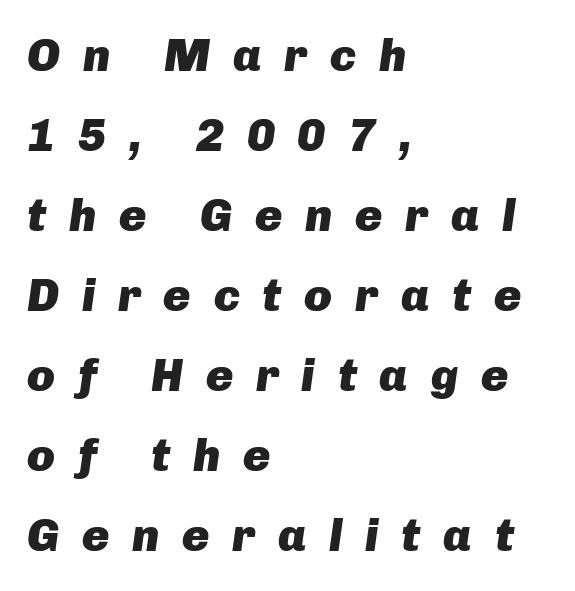
{"italic": "yes", "lean": "right", "slant_degrees": 8, "bold": "yes", "weight": "heavy", "width": "normal", "stroke_contrast": "low", "x_height": "medium", "monospaced": "no", "underline": "no", "align": "left", "line_spacing_ratio": 1.74, "letter_spacing": "wide", "letter_spacing_em": 0.49, "glyph_px": 46}
